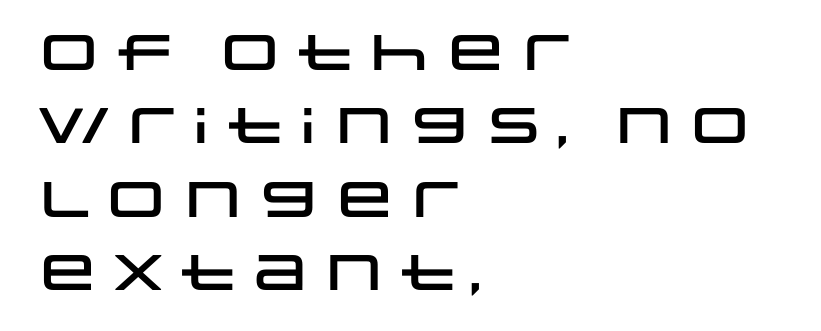
{"serif": "no", "italic": "no", "width": "wide", "stroke_contrast": "low", "x_height": "large", "monospaced": "no", "underline": "no", "align": "left", "line_spacing": "normal", "line_spacing_ratio": 1.47, "letter_spacing": "normal", "letter_spacing_em": 0.0, "glyph_px": 50}
